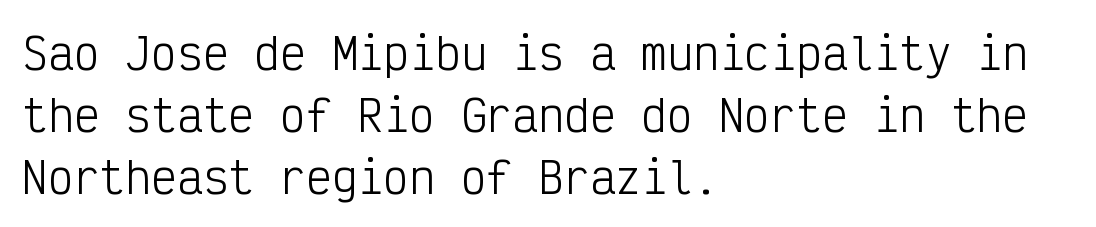
{"serif": "no", "italic": "no", "bold": "no", "weight": "light", "width": "condensed", "stroke_contrast": "low", "x_height": "medium", "monospaced": "yes", "underline": "no", "align": "left", "line_spacing": "normal", "line_spacing_ratio": 1.44, "letter_spacing": "normal", "letter_spacing_em": 0.0, "glyph_px": 43}
